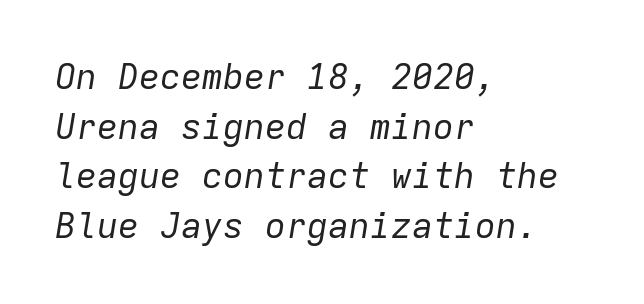
{"italic": "yes", "lean": "right", "slant_degrees": 9, "bold": "no", "weight": "regular", "width": "normal", "stroke_contrast": "low", "x_height": "medium", "monospaced": "yes", "underline": "no", "align": "left", "line_spacing": "normal", "line_spacing_ratio": 1.42, "letter_spacing": "normal", "letter_spacing_em": 0.0, "glyph_px": 35}
